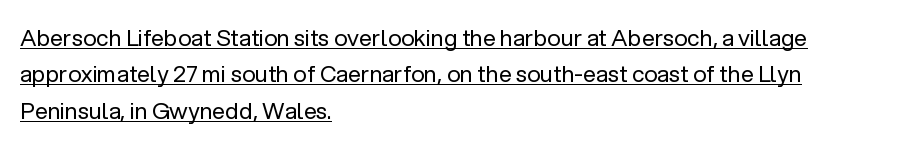
The image shows 23 px text type, upright; set left-aligned, normal line spacing (1.58x), normal letter spacing, underlined.
